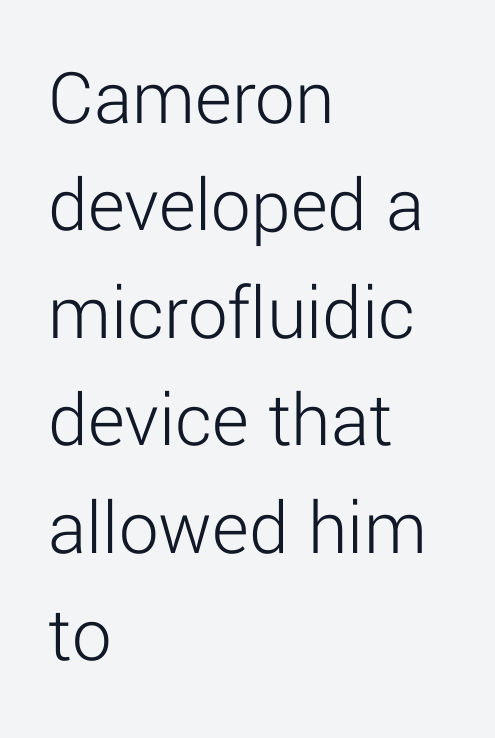
The image shows 79 px light sans-serif type, upright; set left-aligned, normal line spacing (1.36x), normal letter spacing, not underlined; low stroke contrast and a medium x-height.
